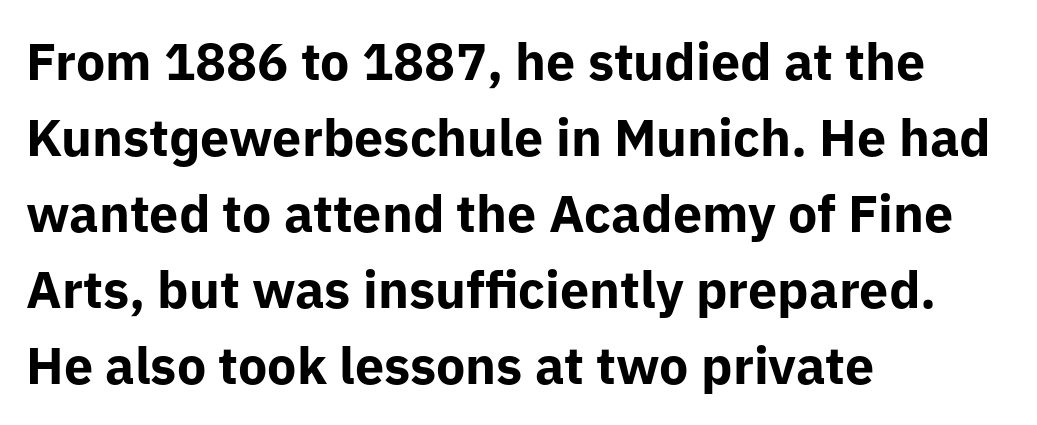
The image shows 52 px bold sans-serif type, upright; set left-aligned, normal line spacing (1.46x), normal letter spacing, not underlined; low stroke contrast and a medium x-height.
